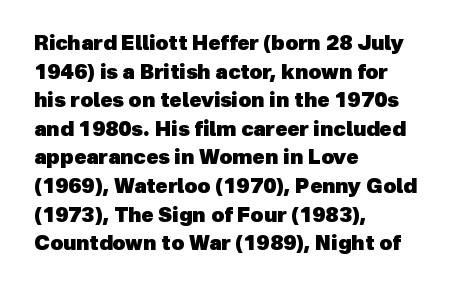
The image shows 20 px bold type; set left-aligned, normal line spacing (1.43x), normal letter spacing, not underlined.
